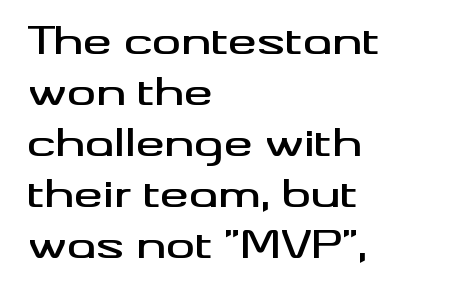
The image shows 36 px wide sans-serif type, upright; set left-aligned, normal line spacing (1.42x), normal letter spacing, not underlined; medium stroke contrast and a small x-height.
